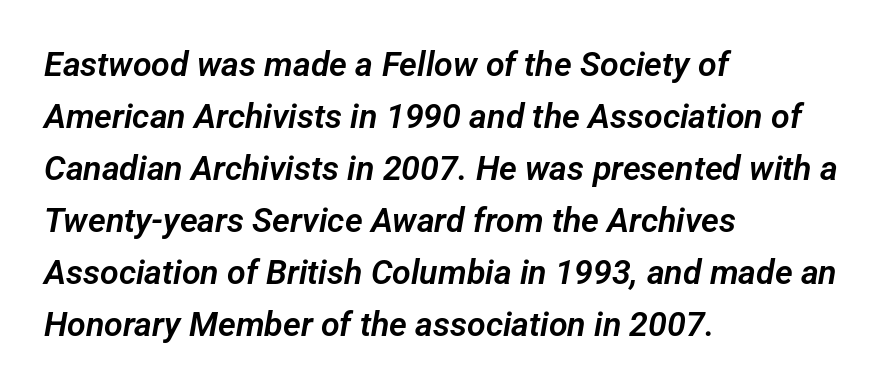
Q: Is the typeface a serif or a sans-serif typeface? A: Sans-serif.
Q: Is the text underlined? A: No.
Q: How is the paragraph aligned? A: Left-aligned.
Q: Is the spacing between letters normal or unusually wide? A: Normal.
Q: Is the spacing between lines tight, normal or loose? A: Normal.
Q: Width (condensed, normal, or wide)? A: Normal.
Q: Stroke contrast? A: Low.
Q: x-height? A: Medium.
Q: Monospaced? A: No.
